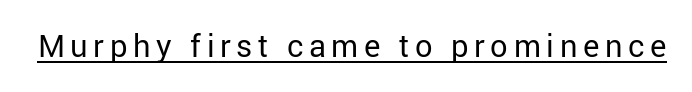
The image shows 31 px regular-weight sans-serif type, upright; set underlined; low stroke contrast and a medium x-height.
